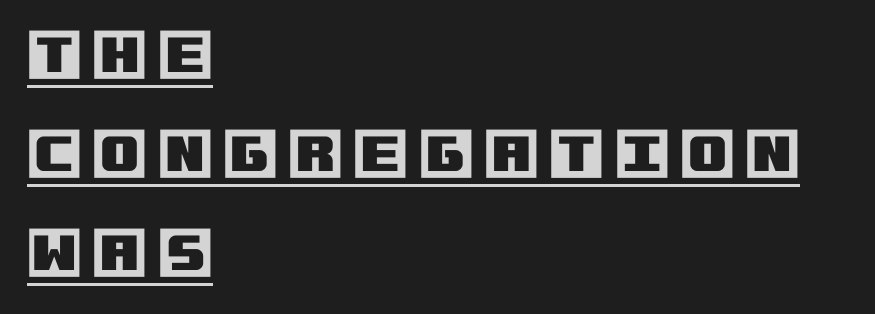
Q: Is the text italic (slanted)? A: No, it is upright.
Q: Is the text underlined? A: Yes.
Q: How is the paragraph aligned? A: Left-aligned.
Q: Width (condensed, normal, or wide)? A: Normal.
Q: x-height? A: Large.
